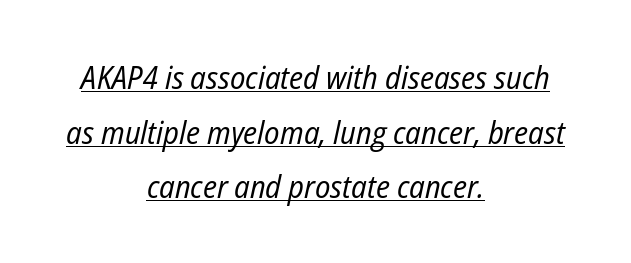
The tracking reads as untouched default to a designer's eye. If you folded the block vertically in half, each line would mirror itself in length. Think of a printed novel: that variable character pitch is what you see here. This reads as an unemphasized weight, regular at the heaviest.
